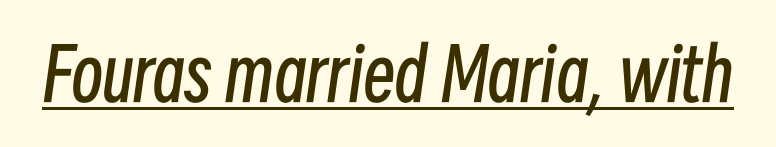
{"italic": "yes", "lean": "right", "slant_degrees": 8, "bold": "no", "weight": "regular", "width": "condensed", "stroke_contrast": "low", "x_height": "medium", "monospaced": "no", "underline": "yes", "letter_spacing": "normal", "letter_spacing_em": 0.0, "glyph_px": 72}
